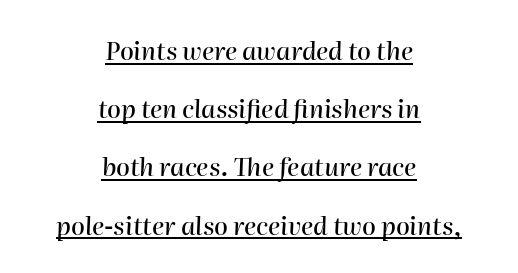
The image shows 25 px text type, italic (leaning right); set centered, loose line spacing (2.33x), normal letter spacing, underlined.
